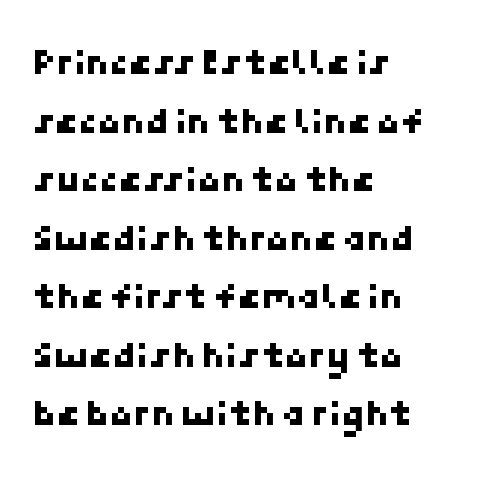
The image shows 38 px sans-serif type; set left-aligned, normal line spacing (1.54x), normal letter spacing, not underlined; low stroke contrast and a medium x-height.
